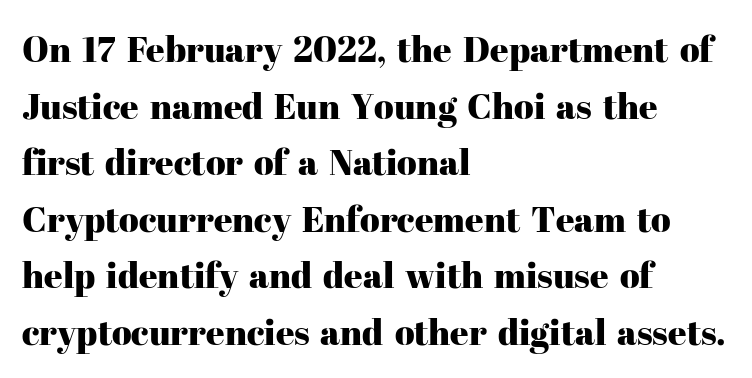
Line beginnings align vertically; line endings do not. The rendering uses natural spacing where letterforms have individual widths. Any mark beneath the type? The region is blank. Posture: straight, roman, zero tilt.
